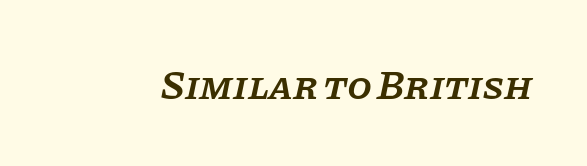
The image shows 40 px semibold serif type, italic (leaning right); set normal letter spacing, not underlined; low stroke contrast and a large x-height.
